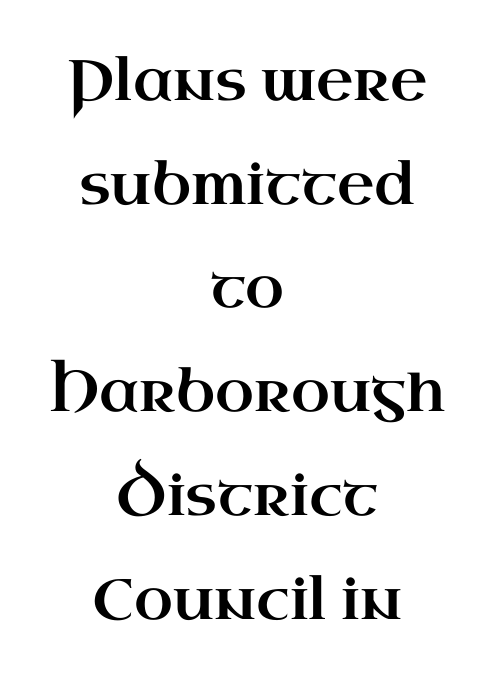
Q: Is the text italic (slanted)? A: No, it is upright.
Q: Is the typeface a serif or a sans-serif typeface? A: Serif.
Q: Is the text underlined? A: No.
Q: How is the paragraph aligned? A: Centered.
Q: Is the spacing between letters normal or unusually wide? A: Normal.
Q: Width (condensed, normal, or wide)? A: Wide.
Q: Stroke contrast? A: High.
Q: x-height? A: Small.
Q: Monospaced? A: No.
